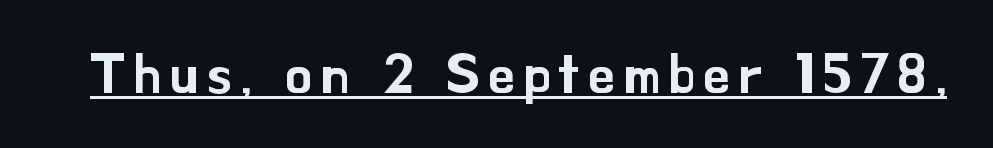
The image shows 53 px sans-serif type, upright; set underlined; low stroke contrast and a small x-height.
